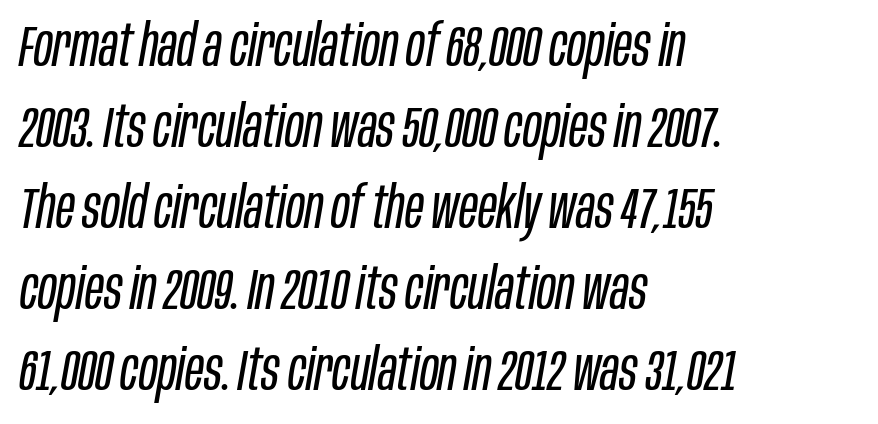
Q: Is the text bold? A: No.
Q: Is the text italic (slanted)? A: Yes, it leans right by about 10 degrees.
Q: Is the text underlined? A: No.
Q: How is the paragraph aligned? A: Left-aligned.
Q: Is the spacing between letters normal or unusually wide? A: Normal.
Q: Is the spacing between lines tight, normal or loose? A: Normal.
Q: Width (condensed, normal, or wide)? A: Condensed.
Q: Stroke contrast? A: Low.
Q: x-height? A: Large.
Q: Monospaced? A: No.
